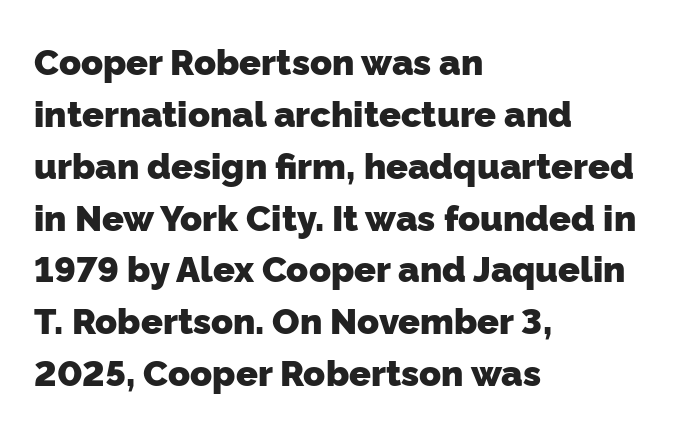
Q: Is the text bold? A: Yes.
Q: Is the typeface a serif or a sans-serif typeface? A: Sans-serif.
Q: Is the text underlined? A: No.
Q: How is the paragraph aligned? A: Left-aligned.
Q: Is the spacing between letters normal or unusually wide? A: Normal.
Q: Is the spacing between lines tight, normal or loose? A: Normal.
Q: Width (condensed, normal, or wide)? A: Normal.
Q: Stroke contrast? A: Low.
Q: x-height? A: Medium.
Q: Monospaced? A: No.
